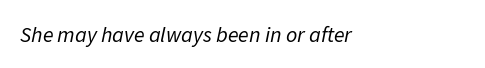
Q: Is the text bold? A: No.
Q: Is the text italic (slanted)? A: Yes, it leans right by about 11 degrees.
Q: Is the text underlined? A: No.
Q: How is the paragraph aligned? A: Left-aligned.
Q: Is the spacing between letters normal or unusually wide? A: Normal.
